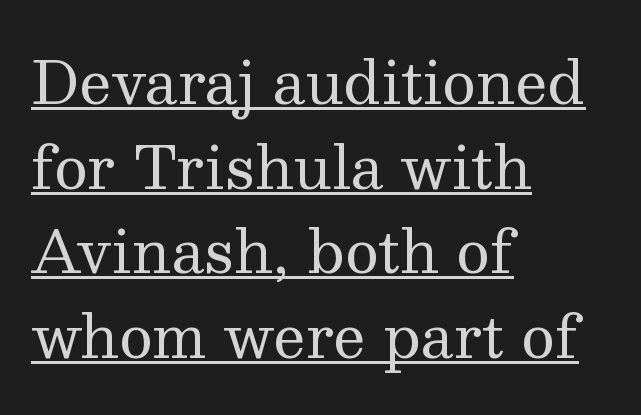
Glance below the letters and you will spot a drawn line. Regarding leading, the lines here are spaced in the standard way. This sample has the flowing, uneven cadence of proportional lettering. The letters stand upright; this is a roman face. The rag falls on the right side of this text block.
